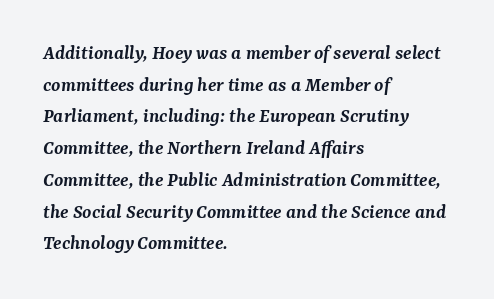
The image shows 21 px text type, italic (leaning right); set left-aligned, normal line spacing (1.51x), normal letter spacing, not underlined.
